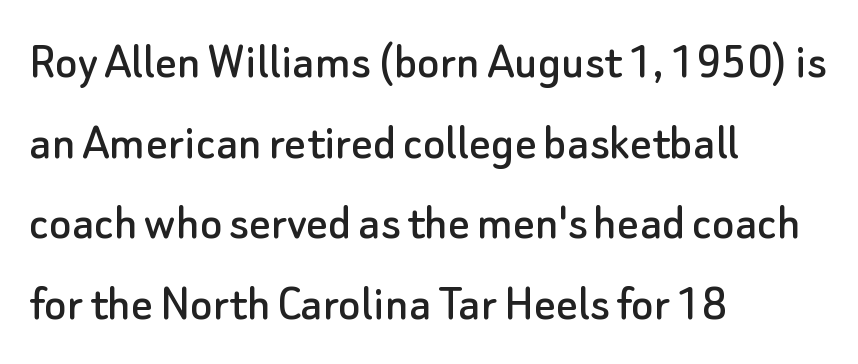
Q: Is the text italic (slanted)? A: No, it is upright.
Q: Is the typeface a serif or a sans-serif typeface? A: Sans-serif.
Q: Is the text underlined? A: No.
Q: How is the paragraph aligned? A: Left-aligned.
Q: Is the spacing between letters normal or unusually wide? A: Normal.
Q: Is the spacing between lines tight, normal or loose? A: Normal.
Q: Width (condensed, normal, or wide)? A: Normal.
Q: Stroke contrast? A: Low.
Q: x-height? A: Small.
Q: Monospaced? A: No.
